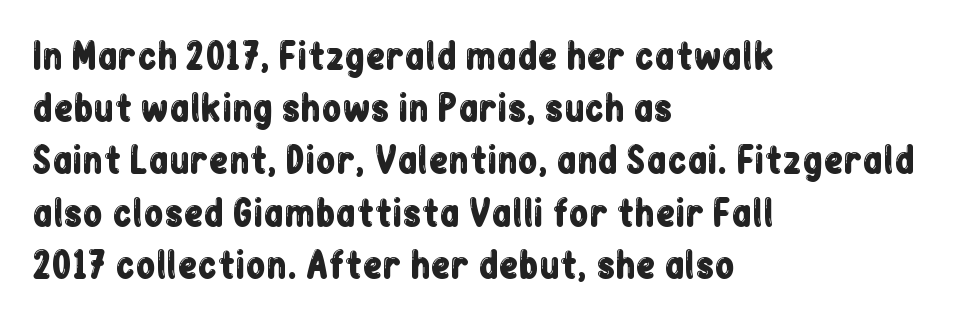
Q: Is the text italic (slanted)? A: No, it is upright.
Q: Is the typeface a serif or a sans-serif typeface? A: Sans-serif.
Q: Is the text underlined? A: No.
Q: How is the paragraph aligned? A: Left-aligned.
Q: Is the spacing between letters normal or unusually wide? A: Normal.
Q: Is the spacing between lines tight, normal or loose? A: Normal.
Q: Width (condensed, normal, or wide)? A: Condensed.
Q: Stroke contrast? A: Low.
Q: x-height? A: Medium.
Q: Monospaced? A: No.
